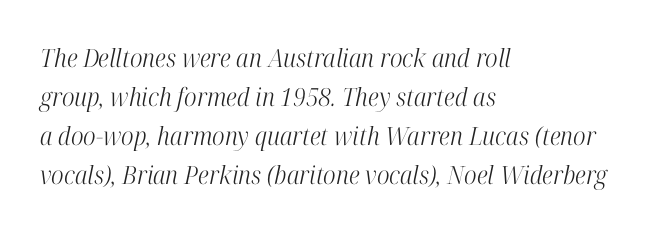
Q: Is the text bold? A: No.
Q: Is the text italic (slanted)? A: Yes, it leans right by about 12 degrees.
Q: Is the text underlined? A: No.
Q: How is the paragraph aligned? A: Left-aligned.
Q: Is the spacing between letters normal or unusually wide? A: Normal.
Q: Is the spacing between lines tight, normal or loose? A: Normal.
